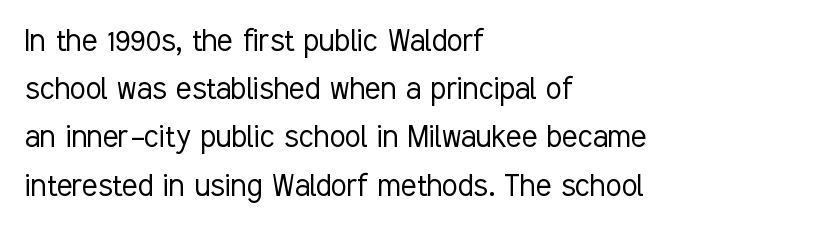
Q: Is the text bold? A: No.
Q: Is the text italic (slanted)? A: No, it is upright.
Q: Is the typeface a serif or a sans-serif typeface? A: Sans-serif.
Q: Is the text underlined? A: No.
Q: How is the paragraph aligned? A: Left-aligned.
Q: Is the spacing between letters normal or unusually wide? A: Normal.
Q: Is the spacing between lines tight, normal or loose? A: Normal.
Q: Width (condensed, normal, or wide)? A: Condensed.
Q: Stroke contrast? A: Low.
Q: x-height? A: Medium.
Q: Monospaced? A: No.
